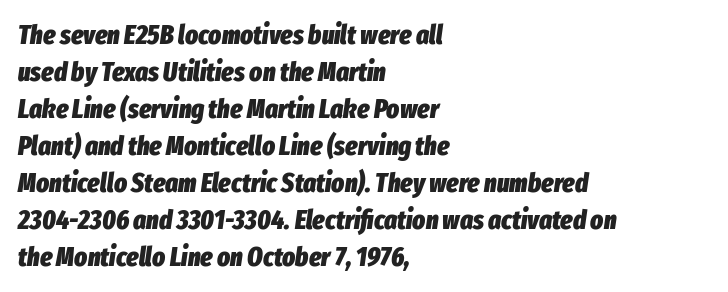
The image shows 27 px bold type, italic (leaning right); set left-aligned, normal line spacing (1.37x), normal letter spacing, not underlined.
